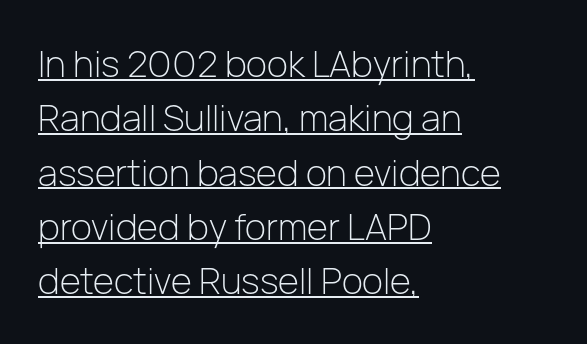
The image shows 36 px light sans-serif type, upright; set left-aligned, normal line spacing (1.51x), normal letter spacing, underlined; low stroke contrast and a medium x-height.
